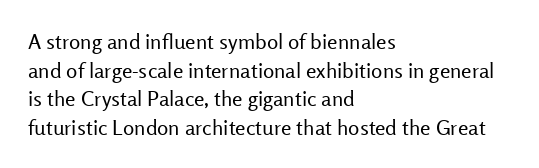
Q: Is the text bold? A: No.
Q: Is the text italic (slanted)? A: No, it is upright.
Q: Is the text underlined? A: No.
Q: How is the paragraph aligned? A: Left-aligned.
Q: Is the spacing between letters normal or unusually wide? A: Normal.
Q: Is the spacing between lines tight, normal or loose? A: Normal.
